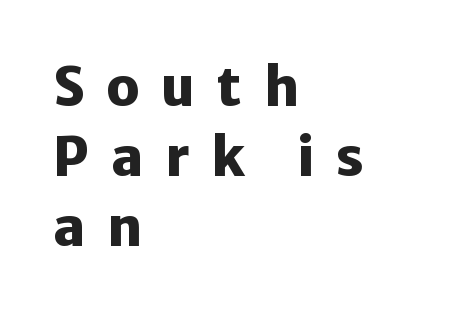
These lines are rendered in a variable-pitch font. A typesetter would mark this as roman, not italic. Honestly, the row spacing looks completely unremarkable. The text was rendered using a sans face with plain stroke endings.
